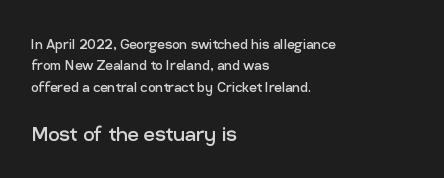
{"italic": "no", "bold": "no", "underline": "no", "align": "left", "line_spacing": "normal", "line_spacing_ratio": 1.26, "letter_spacing": "normal", "letter_spacing_em": 0.0, "larger_block": "second", "size_ratio": 1.47, "glyph_px": 25}
